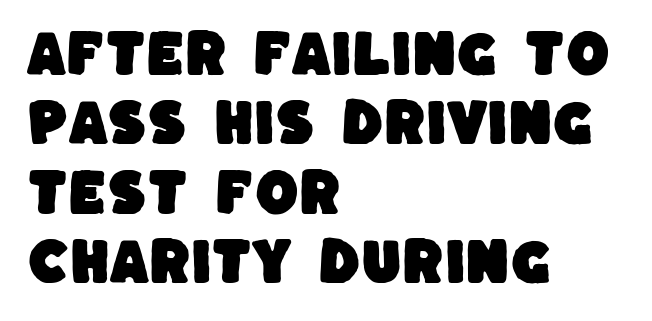
{"serif": "no", "width": "normal", "stroke_contrast": "low", "x_height": "large", "monospaced": "no", "underline": "no", "align": "left", "line_spacing": "normal", "line_spacing_ratio": 1.39, "letter_spacing": "normal", "letter_spacing_em": 0.0, "glyph_px": 50}
